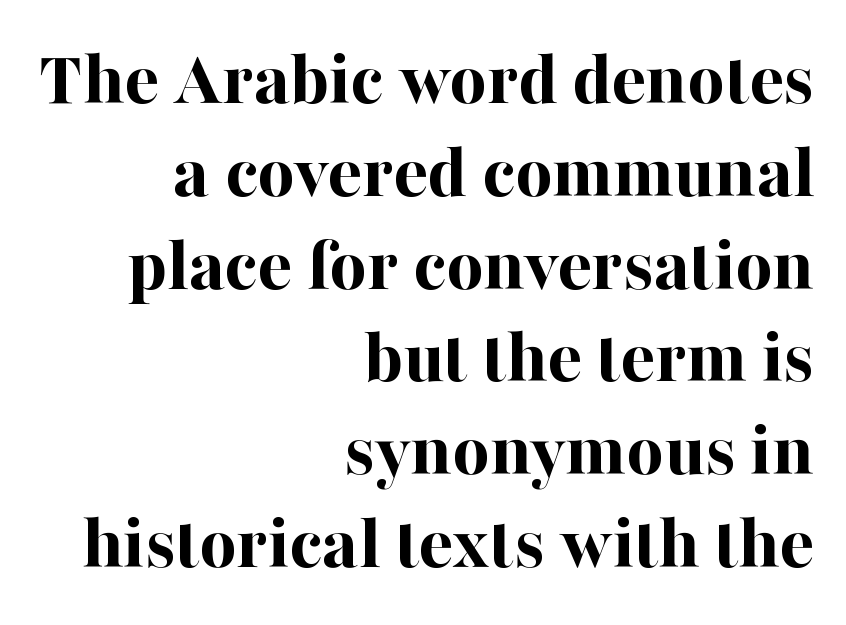
Heavy-handed strokes throughout: this text is bold. Has an underline been added? It has not. The paragraph has a hard right edge and a soft left edge. Every character sits straight up, as roman type does. The rendering uses natural spacing where letterforms have individual widths. Check where the strokes stop: tiny serifs finish them off.
